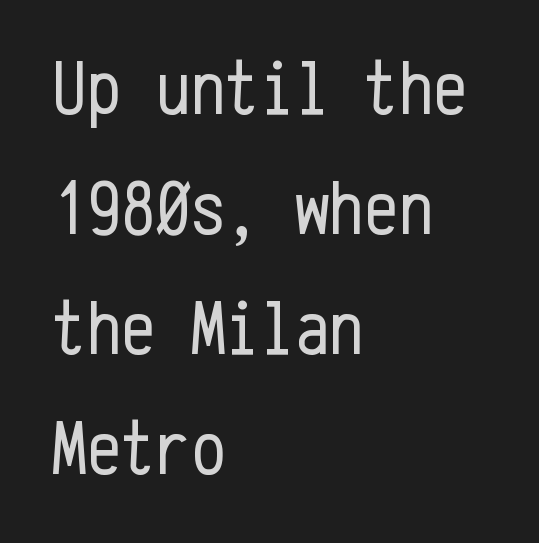
Q: Is the text bold? A: No.
Q: Is the text italic (slanted)? A: No, it is upright.
Q: Is the typeface a serif or a sans-serif typeface? A: Sans-serif.
Q: Is the text underlined? A: No.
Q: How is the paragraph aligned? A: Left-aligned.
Q: Is the spacing between letters normal or unusually wide? A: Normal.
Q: Is the spacing between lines tight, normal or loose? A: Normal.
Q: Width (condensed, normal, or wide)? A: Condensed.
Q: Stroke contrast? A: Low.
Q: x-height? A: Medium.
Q: Monospaced? A: Yes.
